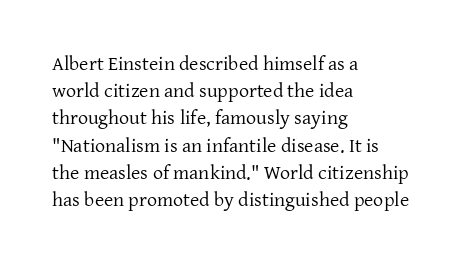
Q: Is the text bold? A: No.
Q: Is the text italic (slanted)? A: No, it is upright.
Q: Is the text underlined? A: No.
Q: How is the paragraph aligned? A: Left-aligned.
Q: Is the spacing between letters normal or unusually wide? A: Normal.
Q: Is the spacing between lines tight, normal or loose? A: Normal.
